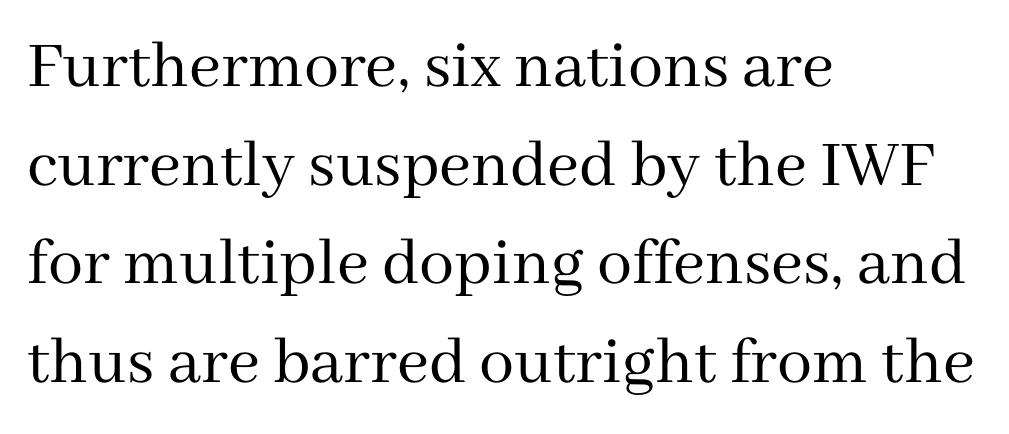
The image shows 70 px regular-weight serif type, upright; set left-aligned, normal line spacing (1.41x), normal letter spacing, not underlined; medium stroke contrast and a medium x-height.
